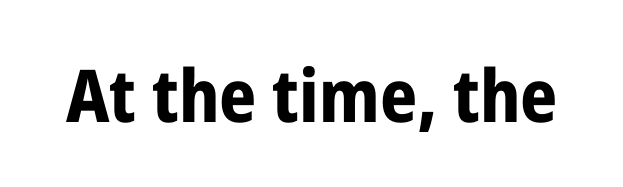
The passage shown is typed in a proportional face where columns would drift. Does extra space separate the letters? No, they use regular spacing. The passage shown is typeset with a sans-serif family. Notice how the stems are strictly vertical — no italics here. Letters rest on an invisible, unmarked baseline.
